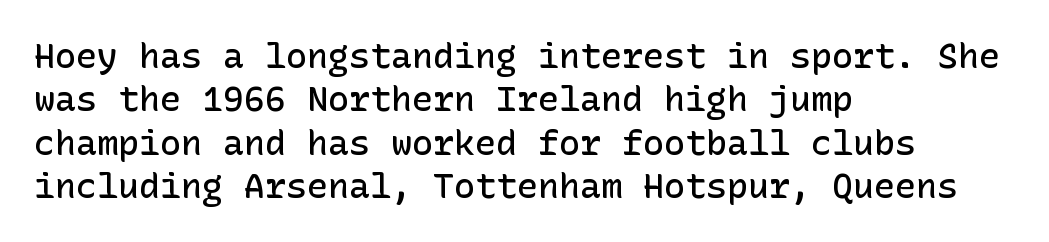
{"serif": "no", "italic": "no", "bold": "semi", "weight": "semibold", "width": "normal", "stroke_contrast": "low", "x_height": "medium", "underline": "no", "align": "left", "line_spacing_ratio": 1.24, "letter_spacing": "normal", "letter_spacing_em": 0.0, "glyph_px": 35}
